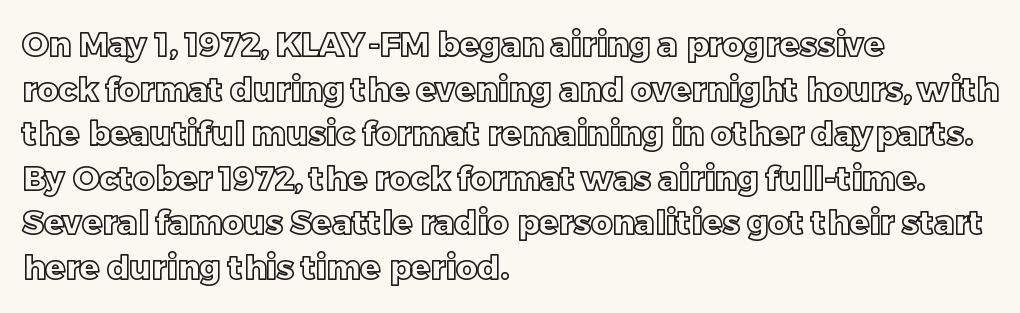
{"italic": "no", "width": "normal", "x_height": "large", "monospaced": "no", "underline": "no", "align": "left", "line_spacing": "normal", "line_spacing_ratio": 1.35, "letter_spacing": "normal", "letter_spacing_em": 0.0, "glyph_px": 33}
